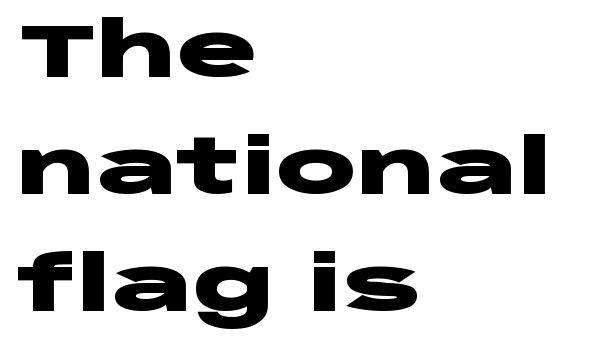
Q: Is the text bold? A: Yes.
Q: Is the text italic (slanted)? A: No, it is upright.
Q: Is the typeface a serif or a sans-serif typeface? A: Sans-serif.
Q: Is the text underlined? A: No.
Q: How is the paragraph aligned? A: Left-aligned.
Q: Is the spacing between letters normal or unusually wide? A: Normal.
Q: Is the spacing between lines tight, normal or loose? A: Normal.
Q: Width (condensed, normal, or wide)? A: Wide.
Q: Stroke contrast? A: Low.
Q: x-height? A: Large.
Q: Monospaced? A: No.
